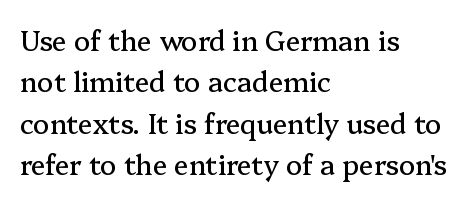
Q: Is the text italic (slanted)? A: No, it is upright.
Q: Is the text underlined? A: No.
Q: How is the paragraph aligned? A: Left-aligned.
Q: Is the spacing between letters normal or unusually wide? A: Normal.
Q: Is the spacing between lines tight, normal or loose? A: Normal.
